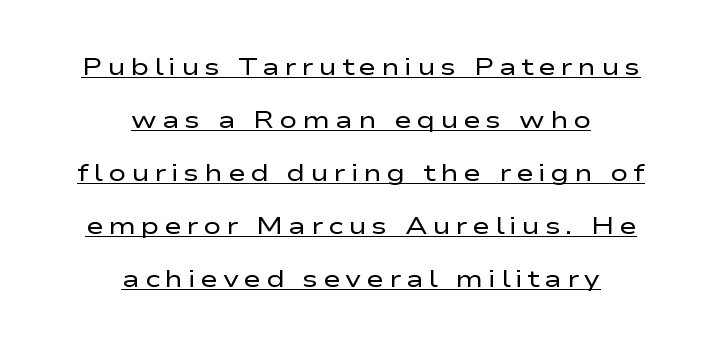
Q: Is the text bold? A: No.
Q: Is the text italic (slanted)? A: No, it is upright.
Q: Is the text underlined? A: Yes.
Q: How is the paragraph aligned? A: Centered.
Q: Is the spacing between letters normal or unusually wide? A: Unusually wide.
Q: Is the spacing between lines tight, normal or loose? A: Loose.
